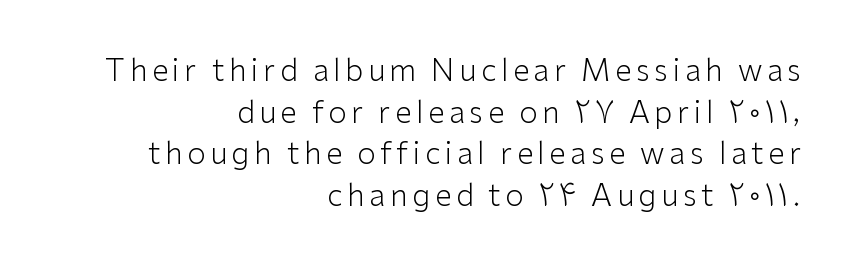
Q: Is the text bold? A: No.
Q: Is the text italic (slanted)? A: No, it is upright.
Q: Is the typeface a serif or a sans-serif typeface? A: Sans-serif.
Q: Is the text underlined? A: No.
Q: How is the paragraph aligned? A: Right-aligned.
Q: Is the spacing between lines tight, normal or loose? A: Normal.
Q: Width (condensed, normal, or wide)? A: Normal.
Q: Stroke contrast? A: Low.
Q: x-height? A: Medium.
Q: Monospaced? A: No.
